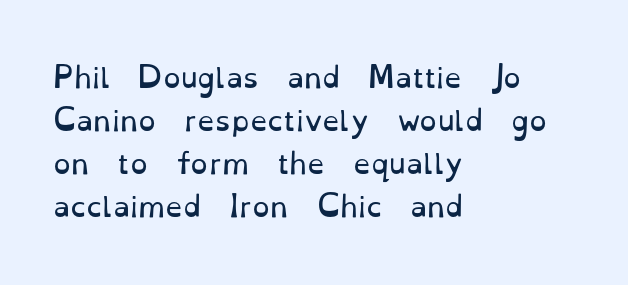
The weight tops out at a normal text grade. The ragged edge is on the right, which tells us the setting is flush left. Does the leading feel generous? No, just average.
